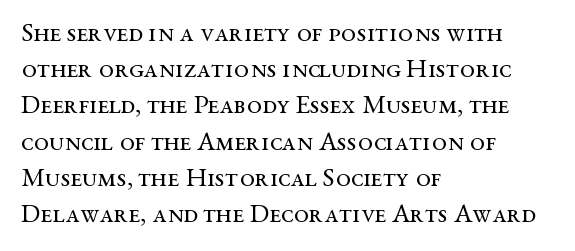
{"italic": "no", "bold": "no", "underline": "no", "align": "left", "line_spacing": "normal", "line_spacing_ratio": 1.34, "letter_spacing": "normal", "letter_spacing_em": 0.0, "glyph_px": 27}
